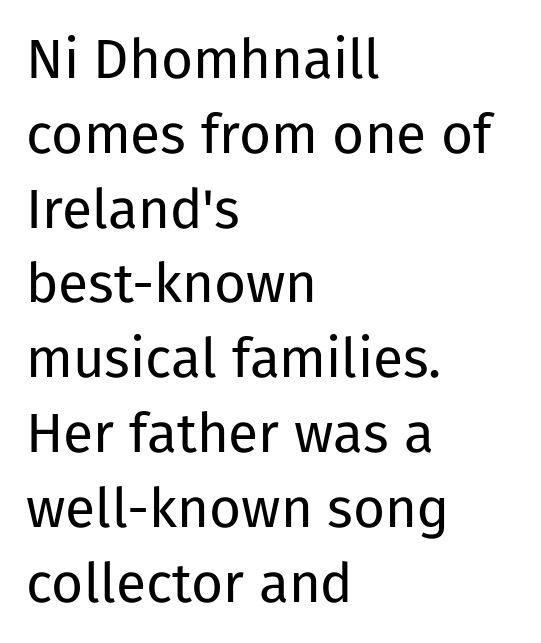
The image shows 55 px regular-weight sans-serif type, upright; set left-aligned, normal line spacing (1.36x), normal letter spacing, not underlined; low stroke contrast and a medium x-height.
